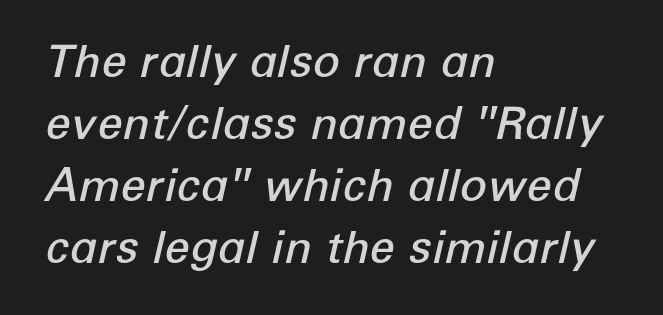
Q: Is the text bold? A: Semi-bold.
Q: Is the text italic (slanted)? A: Yes, it leans right by about 12 degrees.
Q: Is the text underlined? A: No.
Q: How is the paragraph aligned? A: Left-aligned.
Q: Is the spacing between letters normal or unusually wide? A: Normal.
Q: Is the spacing between lines tight, normal or loose? A: Normal.
Q: Width (condensed, normal, or wide)? A: Normal.
Q: Stroke contrast? A: Low.
Q: x-height? A: Medium.
Q: Monospaced? A: No.
